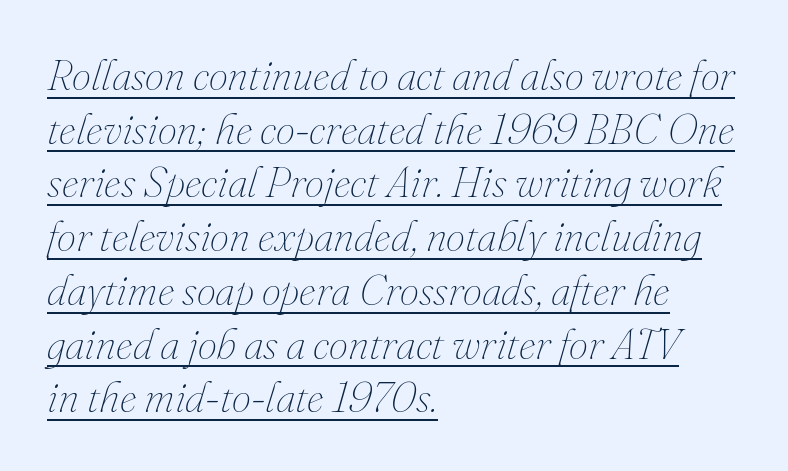
The axis of the letterforms is tilted away from vertical. Proportional: the letters do not fall into vertical columns. Vertical stems look standard width or narrower in stroke. Caption: multi-line text, flush left, ragged right. These lines sit exactly where default settings would place them.
